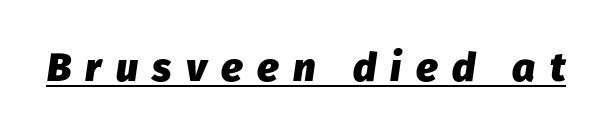
{"italic": "yes", "lean": "right", "slant_degrees": 8, "bold": "yes", "weight": "heavy", "width": "normal", "stroke_contrast": "low", "x_height": "medium", "monospaced": "no", "underline": "yes", "letter_spacing": "wide", "letter_spacing_em": 0.36, "glyph_px": 40}
